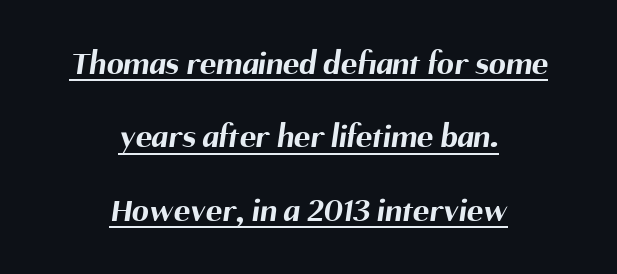
{"serif": "no", "bold": "yes", "weight": "bold", "width": "normal", "stroke_contrast": "medium", "x_height": "medium", "monospaced": "no", "underline": "yes", "align": "center", "line_spacing": "loose", "line_spacing_ratio": 2.16, "letter_spacing": "normal", "letter_spacing_em": 0.0, "glyph_px": 34}
